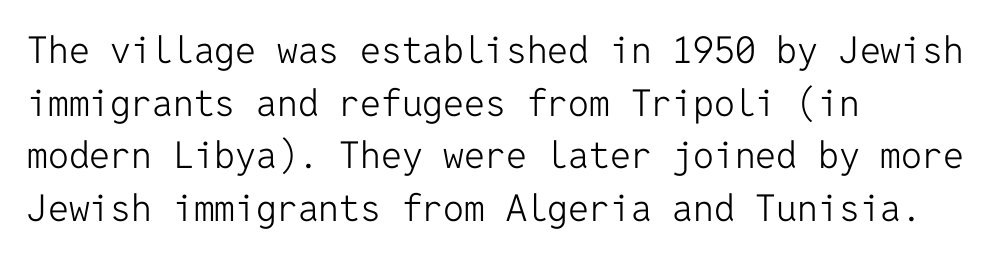
The image shows 37 px light sans-serif type, upright, monospaced; set left-aligned, normal line spacing (1.42x), normal letter spacing, not underlined; low stroke contrast and a medium x-height.
